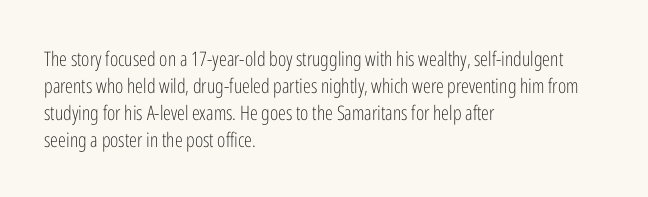
This sample uses an upright cut, with every glyph sitting square on the baseline. Reading down the column, the eye jumps a familiar distance to each next line. The horizontal fit of the characters is conventional and even. This is not heavy type; no bold has been used.
